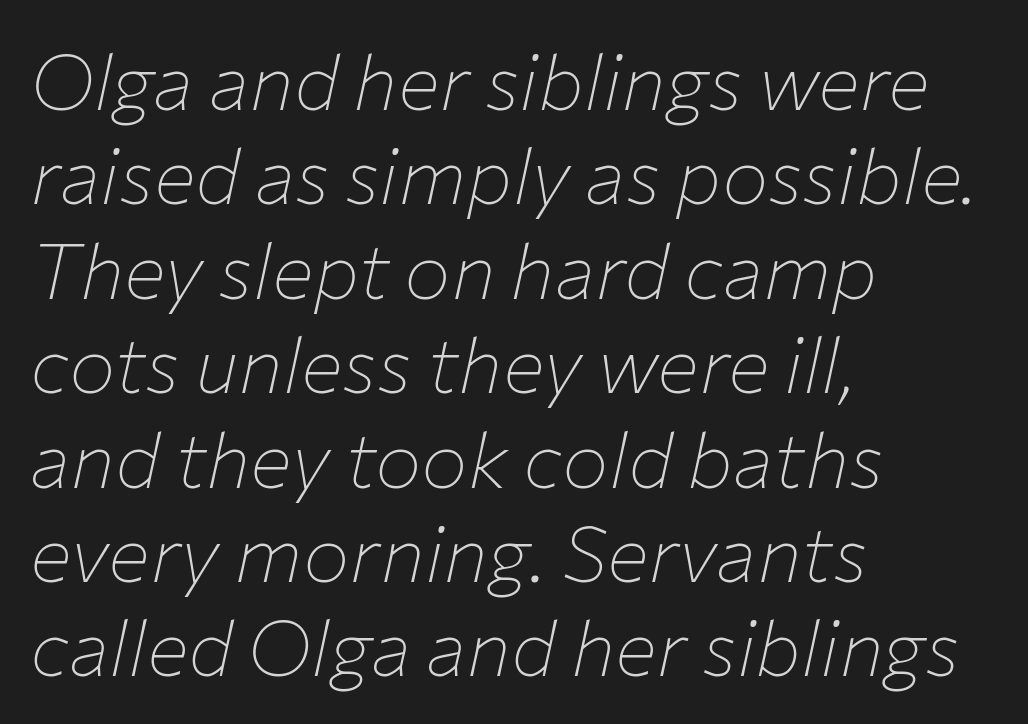
The image shows 78 px thin type, italic (leaning right); set left-aligned, line spacing 1.21x, normal letter spacing, not underlined; low stroke contrast and a medium x-height.
